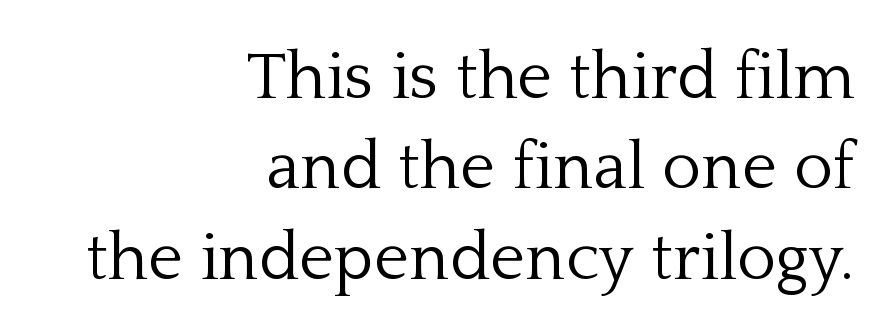
In terms of leading, this rendering sits right in the middle. Layout note: lines flush right. This is serif lettering, the kind often seen in printed books. The rendering uses natural spacing where letterforms have individual widths. Upright lettering throughout. The gap between lines stays unmarked.
